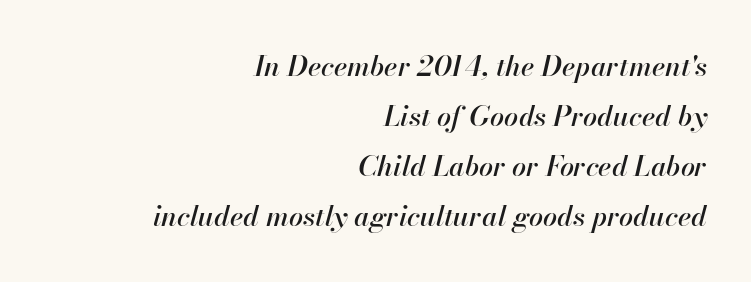
Q: Is the text italic (slanted)? A: Yes, it leans right by about 13 degrees.
Q: Is the text underlined? A: No.
Q: How is the paragraph aligned? A: Right-aligned.
Q: Is the spacing between letters normal or unusually wide? A: Normal.
Q: Width (condensed, normal, or wide)? A: Normal.
Q: Stroke contrast? A: High.
Q: x-height? A: Small.
Q: Monospaced? A: No.
